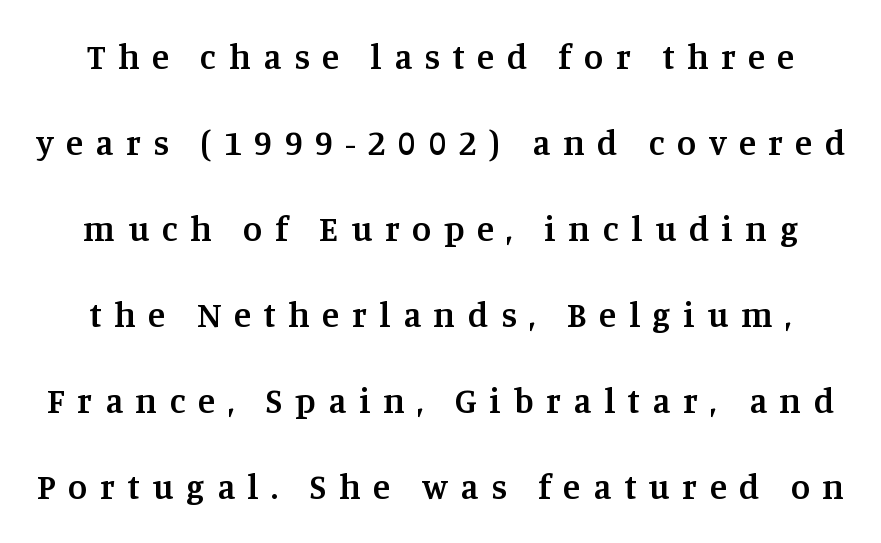
In terms of weight, the rendering is demibold, just under bold. Vertically, the passage feels expansive, rows floating well apart. Stroke terminals: seriffed. In terms of letterspacing, this is a distinctly airy, spread setting.
